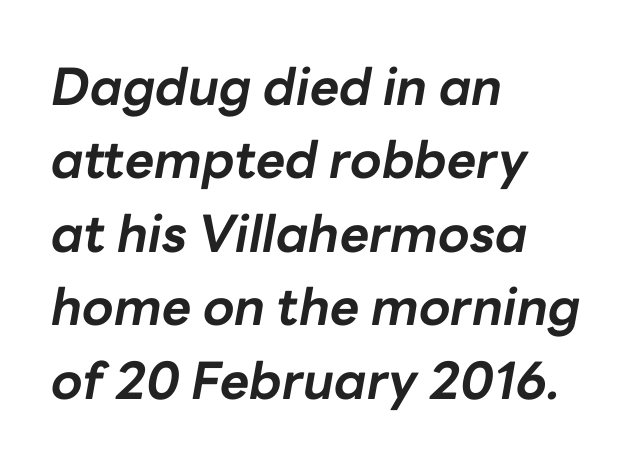
{"italic": "yes", "lean": "right", "slant_degrees": 10, "bold": "yes", "weight": "bold", "width": "normal", "stroke_contrast": "low", "x_height": "medium", "monospaced": "no", "underline": "no", "align": "left", "line_spacing": "normal", "line_spacing_ratio": 1.44, "letter_spacing": "normal", "letter_spacing_em": 0.0, "glyph_px": 51}
